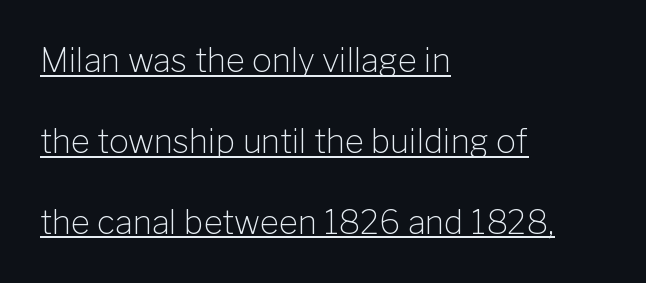
Q: Is the text bold? A: No.
Q: Is the text italic (slanted)? A: No, it is upright.
Q: Is the typeface a serif or a sans-serif typeface? A: Sans-serif.
Q: Is the text underlined? A: Yes.
Q: How is the paragraph aligned? A: Left-aligned.
Q: Is the spacing between letters normal or unusually wide? A: Normal.
Q: Is the spacing between lines tight, normal or loose? A: Loose.
Q: Width (condensed, normal, or wide)? A: Normal.
Q: Stroke contrast? A: Low.
Q: x-height? A: Medium.
Q: Monospaced? A: No.
